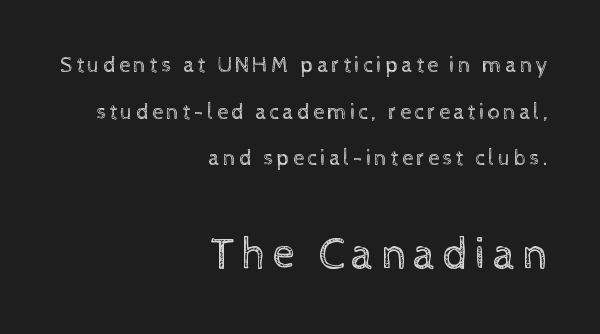
Vertically, the passage feels expansive, rows floating well apart. Spacing verdict: proportional, widths tailored to each character. This rendering uses right alignment, leaving the left contour irregular. This rendering features lettering with no underline.
